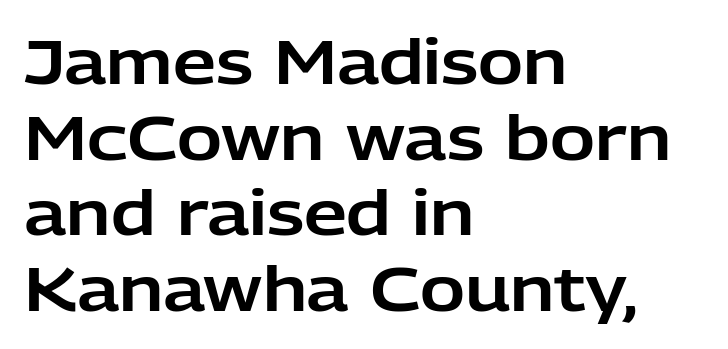
These lines were composed using upright roman letters. Typeset ragged right — the left edge is the straight one. Observe the absence of serifs on each vertical stroke in this sample. The glyphs are unaccompanied by any horizontal stroke below them.
